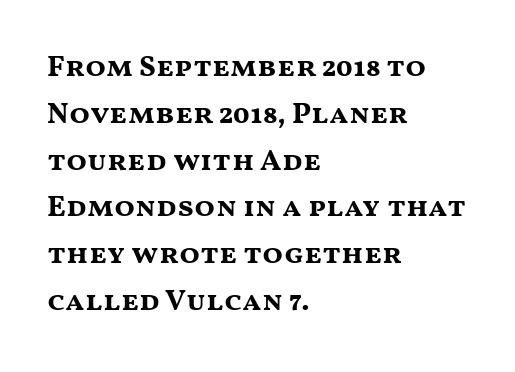
Q: Is the text bold? A: Yes.
Q: Is the text italic (slanted)? A: No, it is upright.
Q: Is the typeface a serif or a sans-serif typeface? A: Sans-serif.
Q: Is the text underlined? A: No.
Q: How is the paragraph aligned? A: Left-aligned.
Q: Is the spacing between letters normal or unusually wide? A: Normal.
Q: Is the spacing between lines tight, normal or loose? A: Normal.
Q: Width (condensed, normal, or wide)? A: Wide.
Q: Stroke contrast? A: Medium.
Q: x-height? A: Medium.
Q: Monospaced? A: No.
